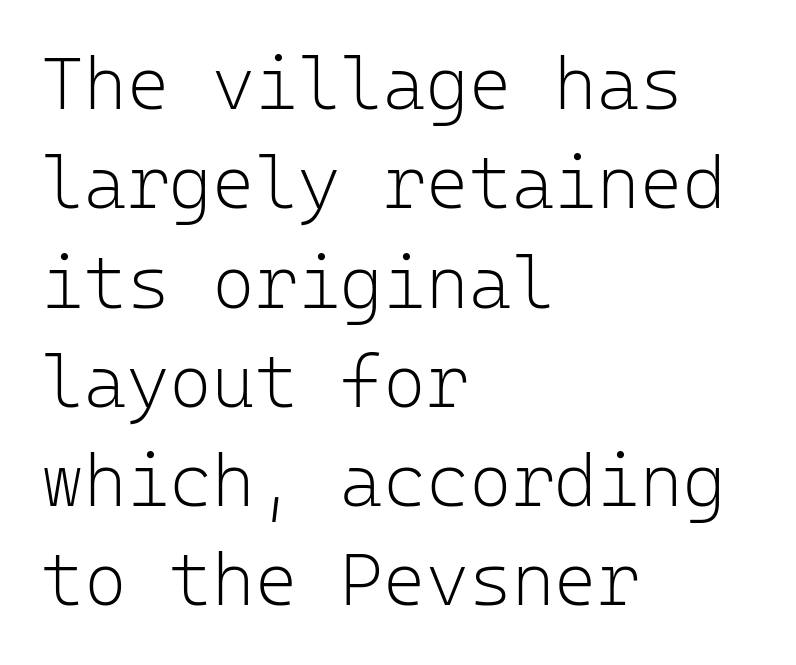
Q: Is the text bold? A: No.
Q: Is the text italic (slanted)? A: No, it is upright.
Q: Is the typeface a serif or a sans-serif typeface? A: Sans-serif.
Q: Is the text underlined? A: No.
Q: How is the paragraph aligned? A: Left-aligned.
Q: Is the spacing between letters normal or unusually wide? A: Normal.
Q: Is the spacing between lines tight, normal or loose? A: Normal.
Q: Width (condensed, normal, or wide)? A: Normal.
Q: Stroke contrast? A: Low.
Q: x-height? A: Medium.
Q: Monospaced? A: Yes.
